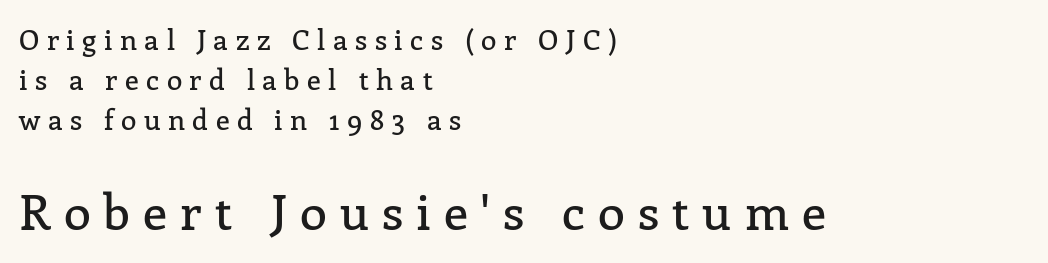
{"serif": "yes", "italic": "no", "width": "normal", "stroke_contrast": "low", "x_height": "medium", "monospaced": "no", "underline": "no", "align": "left", "line_spacing": "normal", "line_spacing_ratio": 1.42, "letter_spacing": "wide", "letter_spacing_em": 0.27, "larger_block": "second", "size_ratio": 1.75, "glyph_px": 49}
